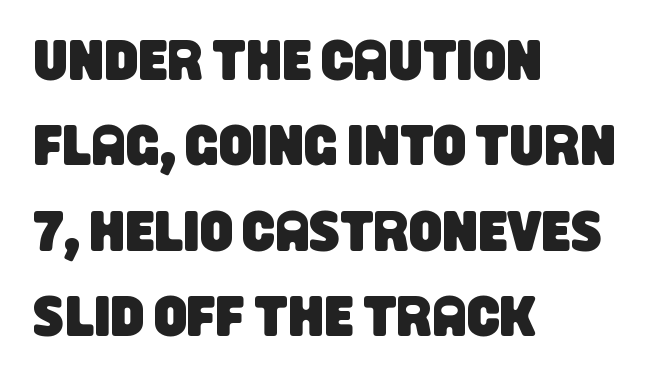
Standard letterfit; no display-style spreading of the glyphs. Typeset ragged right — the left edge is the straight one. Underlining? Definitely not there. The designer left line spacing at the default. Examine the stroke ends and you'll find no serifs. Character widths vary here, with narrow letters taking less room than wide ones.
